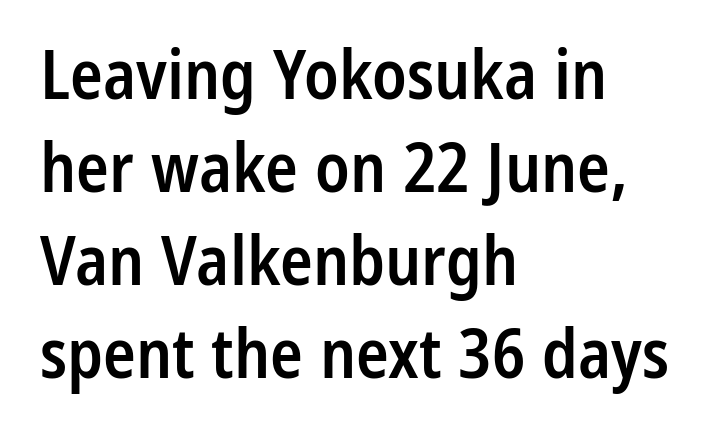
The image shows 68 px semibold, condensed sans-serif type, upright; set left-aligned, normal line spacing (1.37x), normal letter spacing, not underlined; low stroke contrast and a medium x-height.
